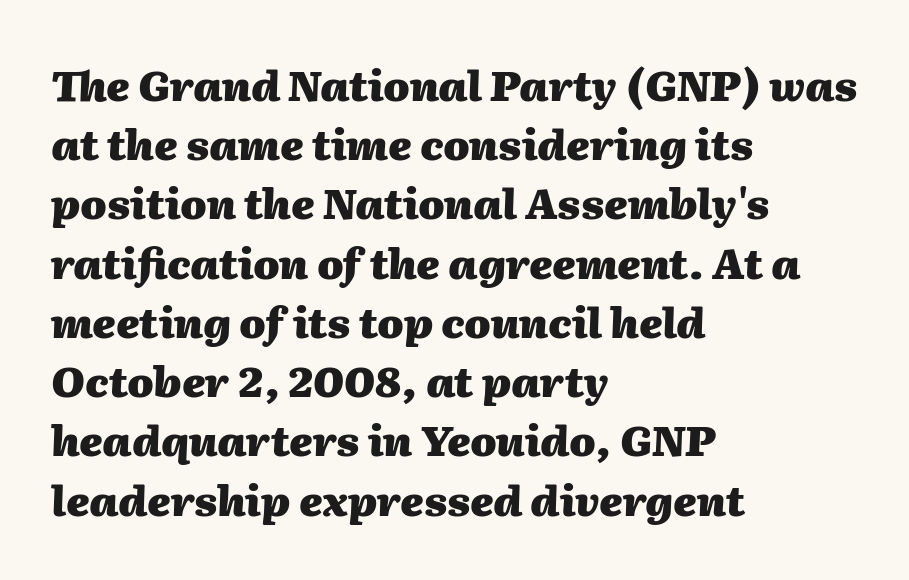
The image shows 42 px heavy type, italic (leaning right); set left-aligned, normal line spacing (1.41x), normal letter spacing, not underlined; medium stroke contrast and a medium x-height.
